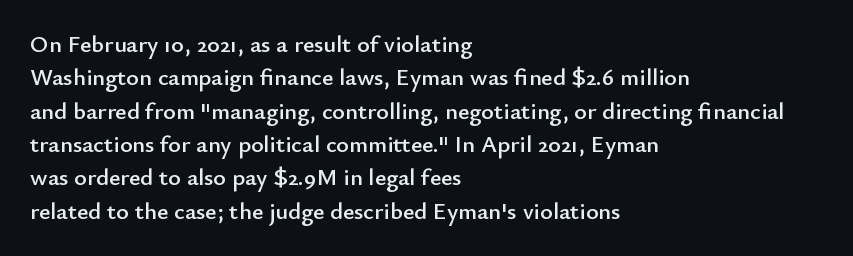
Style check: upright. Bare-footed words on every line. The passage shown has conventional tracking throughout. If you measured baseline to baseline, you'd find a middling distance. A student would call this left alignment; a typographer would say flush left, rag right.
